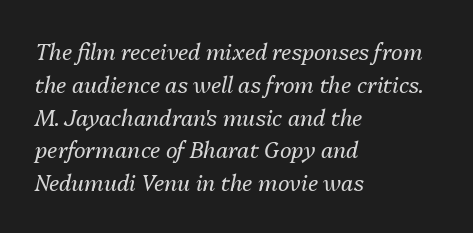
Q: Is the text bold? A: No.
Q: Is the text italic (slanted)? A: Yes, it leans right by about 13 degrees.
Q: Is the text underlined? A: No.
Q: How is the paragraph aligned? A: Left-aligned.
Q: Is the spacing between letters normal or unusually wide? A: Normal.
Q: Is the spacing between lines tight, normal or loose? A: Normal.
